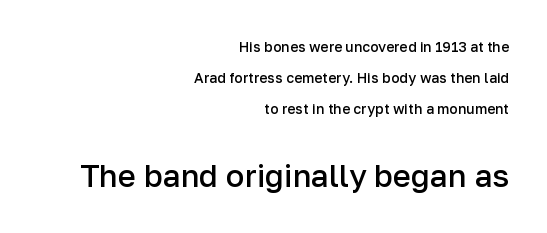
The image shows 31 px semibold sans-serif type, upright; set right-aligned, loose line spacing (2.23x), normal letter spacing, not underlined; the second (bottom) block is 2.21x larger; low stroke contrast and a medium x-height.
